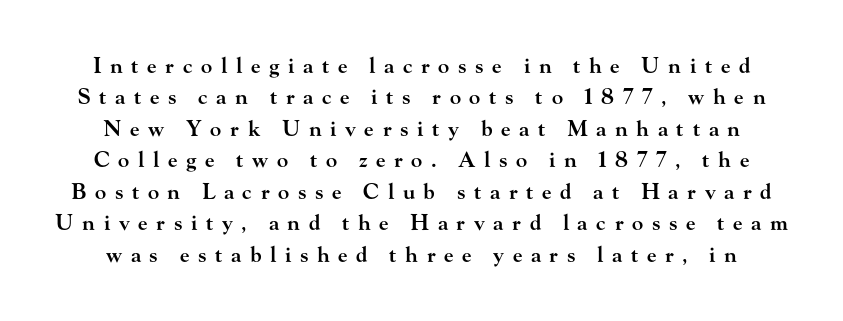
{"italic": "no", "bold": "semi", "underline": "no", "line_spacing": "normal", "line_spacing_ratio": 1.5, "letter_spacing": "wide", "letter_spacing_em": 0.41, "glyph_px": 21}
